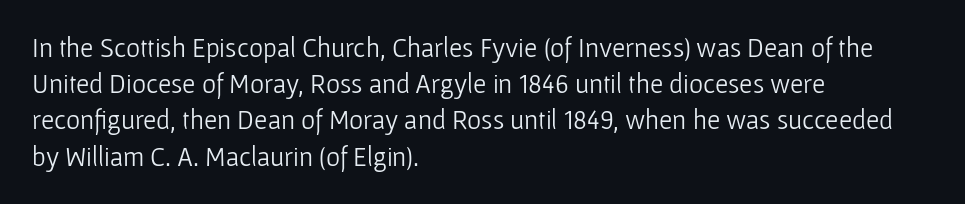
The strokes carry an ordinary text weight at most. Teacher's note: observe the even left margin — that is flush-left alignment. The lines sit at an ordinary, default distance from one another. Does extra space separate the letters? No, they use regular spacing. Posture: vertical. The specimen omits any rule beneath the text block's lines.
